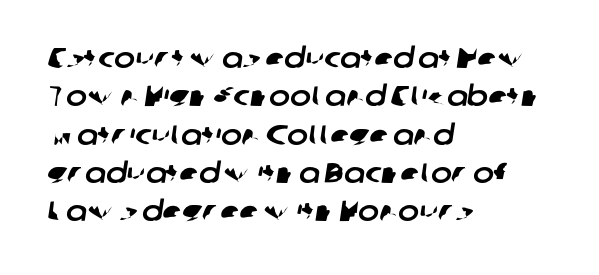
The passage shown is typed in a proportional face where columns would drift. Normally led — the rows are evenly, conventionally spaced. Is the block centered? No — it sits flush against the left margin. This rendering employs a face without finishing strokes, i.e., a sans-serif.
